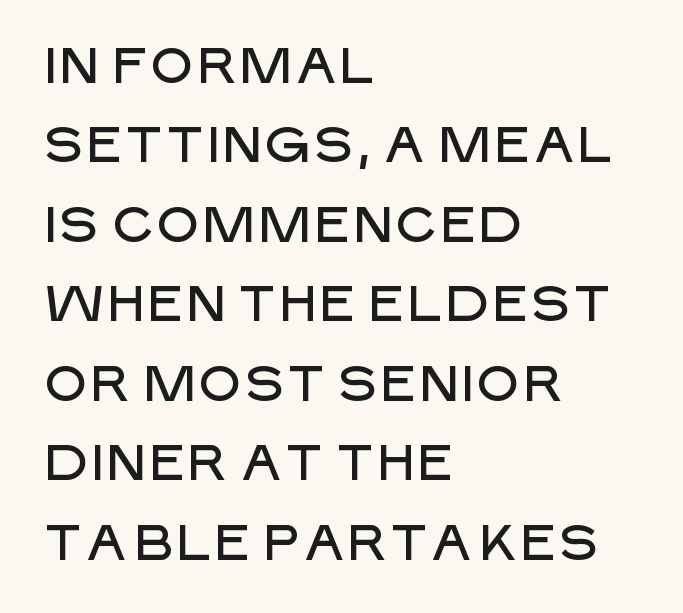
Observe the ordinary spacing: letters are neighbours, not strangers. Here the designer chose a conventional face with non-uniform glyph widths. The words here are not underlined. The rendering shows plain stroke endings on the letterforms — a sans-serif design.
